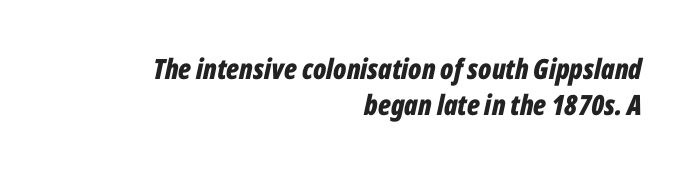
Q: Is the text bold? A: Yes.
Q: Is the text italic (slanted)? A: Yes, it leans right by about 12 degrees.
Q: Is the text underlined? A: No.
Q: How is the paragraph aligned? A: Right-aligned.
Q: Is the spacing between letters normal or unusually wide? A: Normal.
Q: Is the spacing between lines tight, normal or loose? A: Normal.
Q: Width (condensed, normal, or wide)? A: Condensed.
Q: Stroke contrast? A: Low.
Q: x-height? A: Medium.
Q: Monospaced? A: No.
